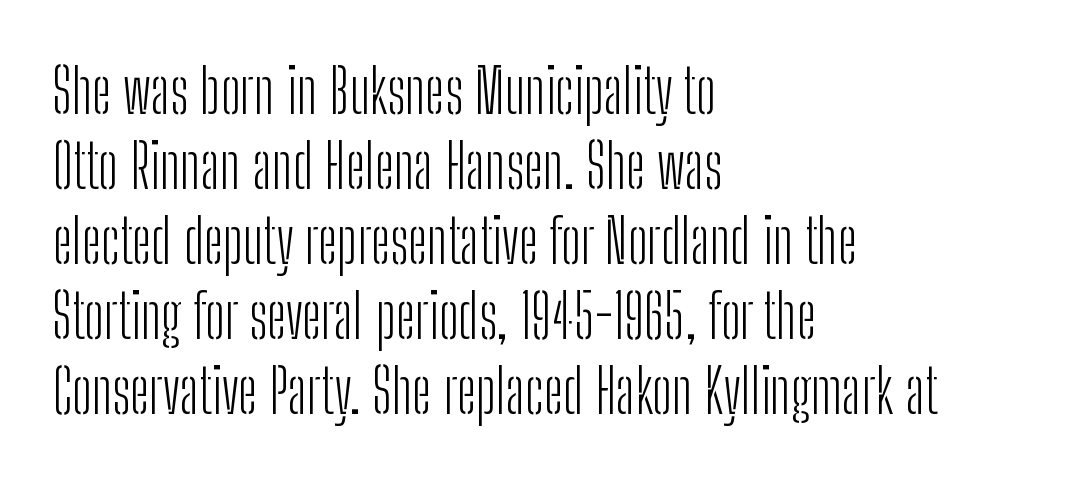
Q: Is the text bold? A: No.
Q: Is the text italic (slanted)? A: No, it is upright.
Q: Is the typeface a serif or a sans-serif typeface? A: Sans-serif.
Q: Is the text underlined? A: No.
Q: How is the paragraph aligned? A: Left-aligned.
Q: Is the spacing between letters normal or unusually wide? A: Normal.
Q: Width (condensed, normal, or wide)? A: Condensed.
Q: Stroke contrast? A: Low.
Q: x-height? A: Medium.
Q: Monospaced? A: No.
